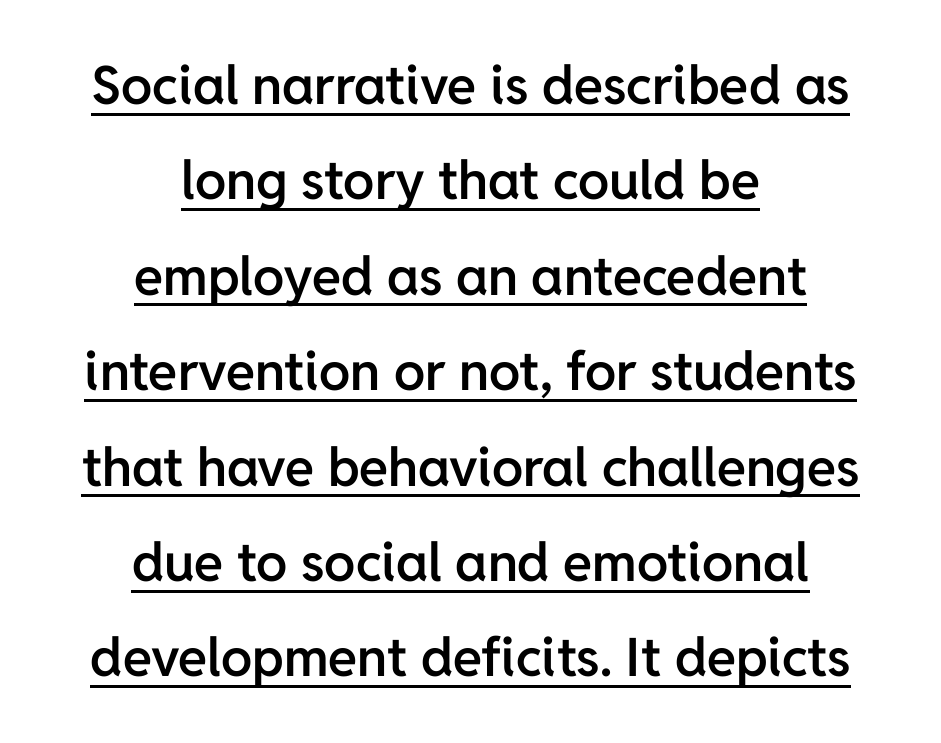
The image shows 53 px semibold sans-serif type, upright; set centered, line spacing 1.8x, normal letter spacing, underlined; low stroke contrast and a medium x-height.
